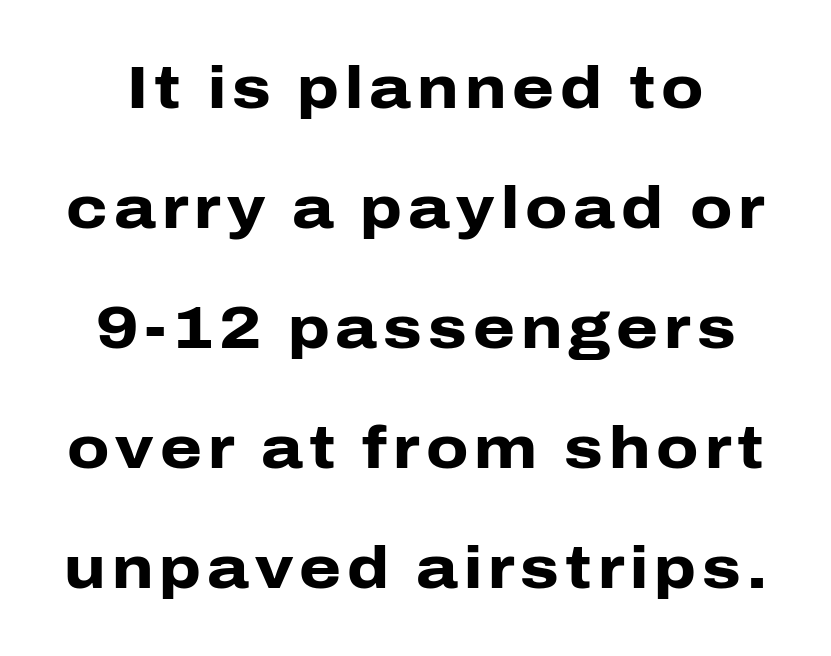
{"serif": "no", "italic": "no", "bold": "yes", "weight": "heavy", "width": "normal", "stroke_contrast": "low", "x_height": "medium", "monospaced": "no", "underline": "no", "line_spacing": "loose", "line_spacing_ratio": 2.0, "glyph_px": 60}
